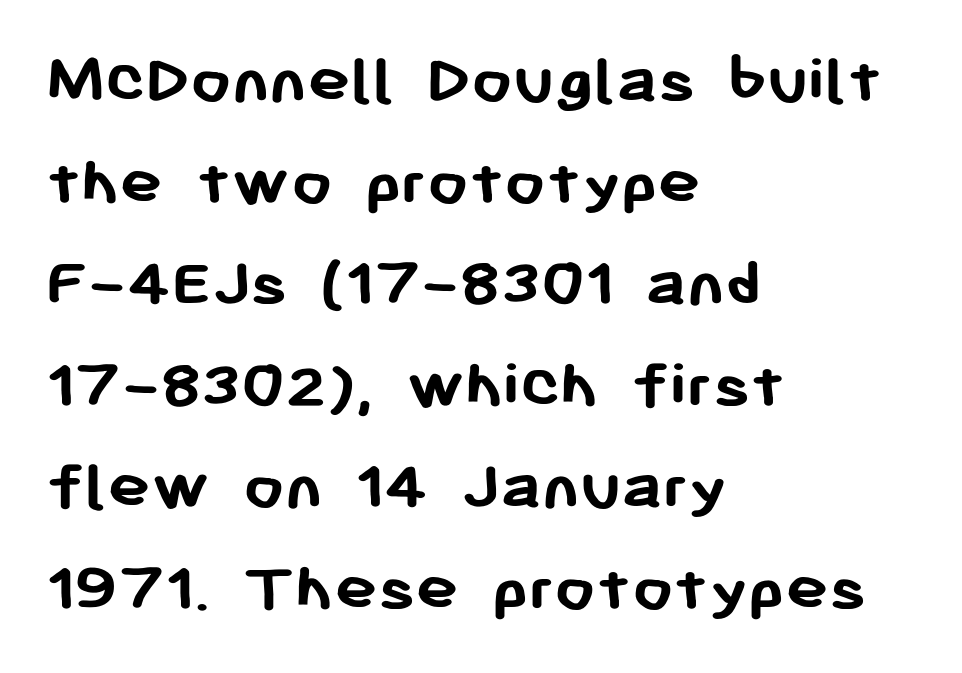
Nope, no serifs anywhere on these letters. This sample uses plain, unmodified letter spacing. Horizontal bands of white between lines are of average thickness. Caption: multi-line text, flush left, ragged right.
